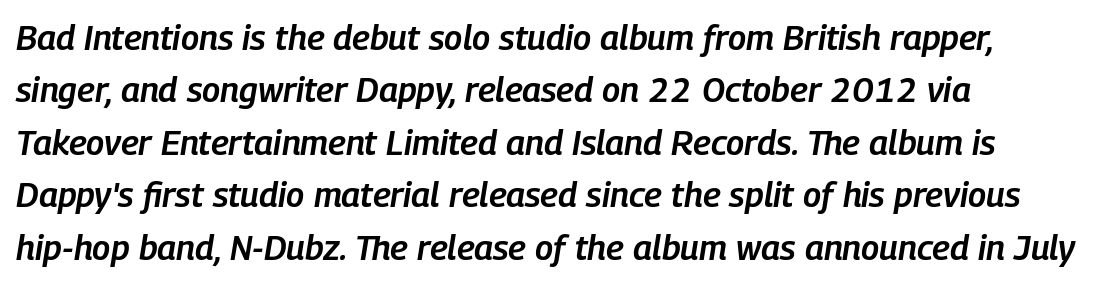
Q: Is the text bold? A: Semi-bold.
Q: Is the text italic (slanted)? A: Yes, it leans right by about 9 degrees.
Q: Is the text underlined? A: No.
Q: How is the paragraph aligned? A: Left-aligned.
Q: Is the spacing between letters normal or unusually wide? A: Normal.
Q: Is the spacing between lines tight, normal or loose? A: Normal.
Q: Width (condensed, normal, or wide)? A: Condensed.
Q: Stroke contrast? A: Low.
Q: x-height? A: Medium.
Q: Monospaced? A: No.
